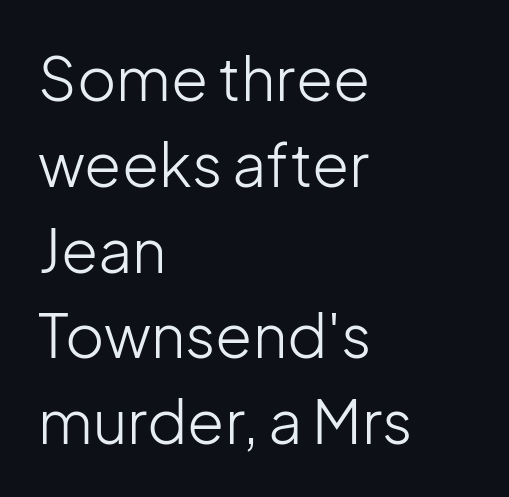
The image shows 60 px light sans-serif type, upright; set left-aligned, normal line spacing (1.43x), normal letter spacing, not underlined; low stroke contrast and a medium x-height.
